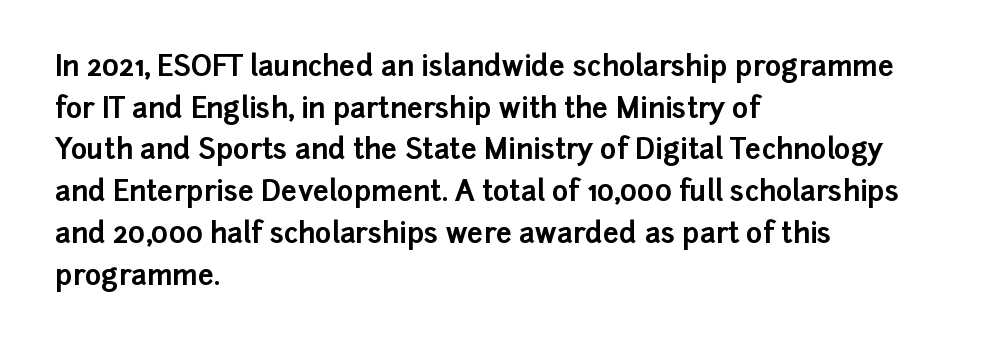
{"serif": "no", "italic": "no", "bold": "yes", "weight": "bold", "width": "normal", "stroke_contrast": "low", "x_height": "medium", "monospaced": "no", "underline": "no", "align": "left", "line_spacing": "normal", "line_spacing_ratio": 1.49, "letter_spacing": "normal", "letter_spacing_em": 0.0, "glyph_px": 28}
